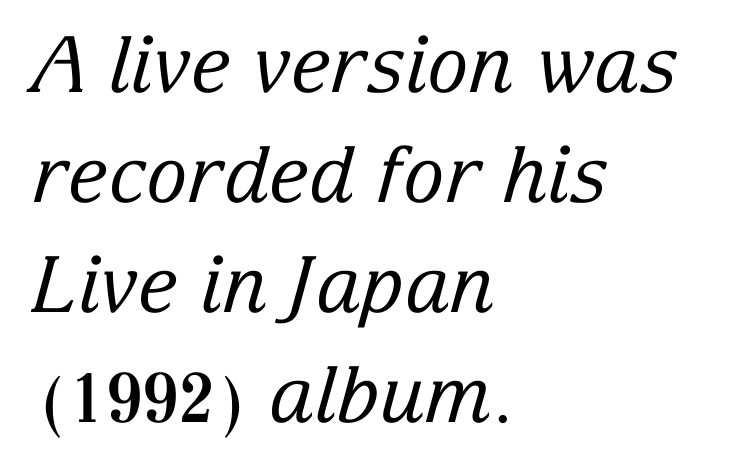
{"serif": "yes", "italic": "yes", "lean": "right", "slant_degrees": 15, "bold": "no", "weight": "regular", "width": "normal", "stroke_contrast": "low", "x_height": "medium", "monospaced": "no", "underline": "no", "align": "left", "line_spacing": "normal", "line_spacing_ratio": 1.41, "letter_spacing": "normal", "letter_spacing_em": 0.0, "glyph_px": 78}
